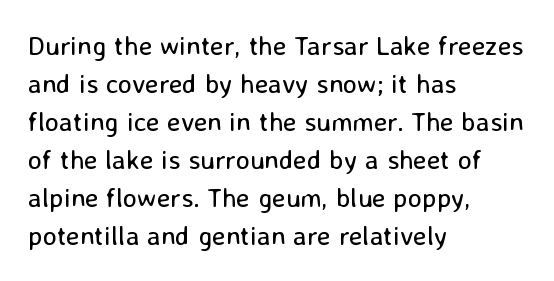
The designer left line spacing at the default. A classic flush-left, rag-right setting is used for this passage. The font sits on the lighter half of the weight spectrum, regular included. The letters stand straight up with perfectly vertical stems. No word sits above an underline.
